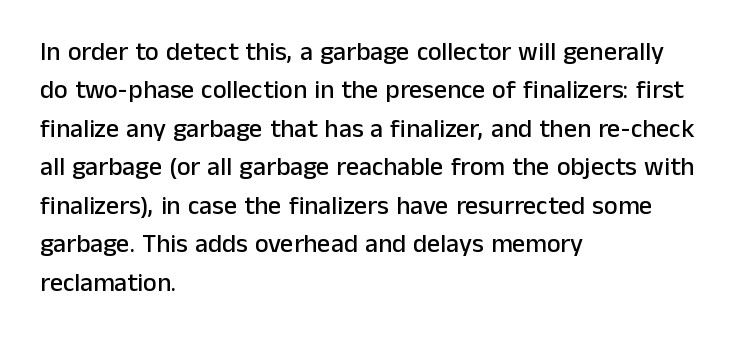
Q: Is the text italic (slanted)? A: No, it is upright.
Q: Is the text underlined? A: No.
Q: How is the paragraph aligned? A: Left-aligned.
Q: Is the spacing between letters normal or unusually wide? A: Normal.
Q: Is the spacing between lines tight, normal or loose? A: Normal.
